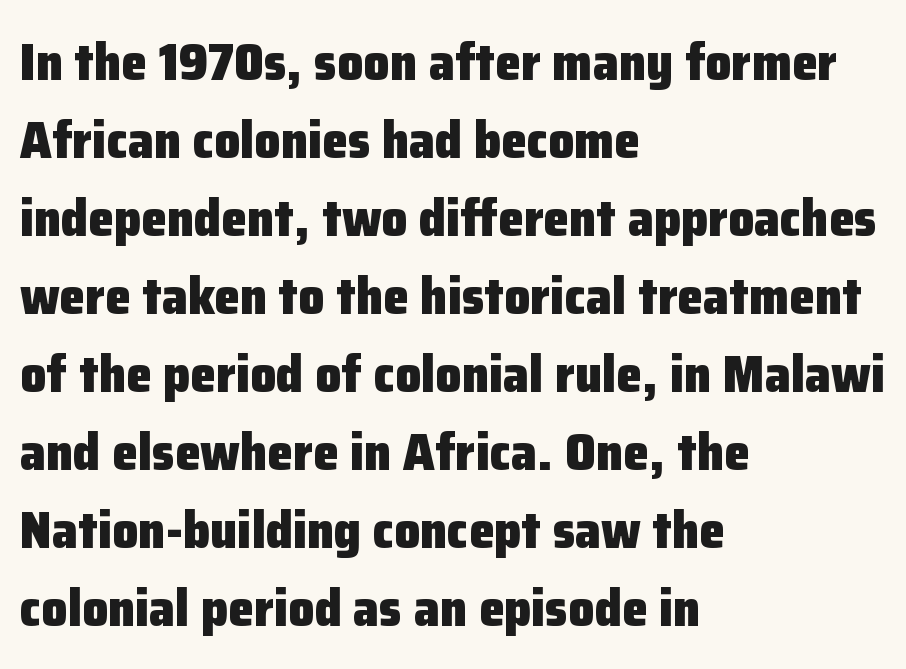
Which margin do the lines hug? The left one — the right edge is uneven. Caption: standard tracking, unaltered. The text was rendered using a sans face with plain stroke endings. Clear beneath every line of the passage. Nope, not italic — everything's standing straight. The rendering uses a bold face; every stroke is thick and dark.
